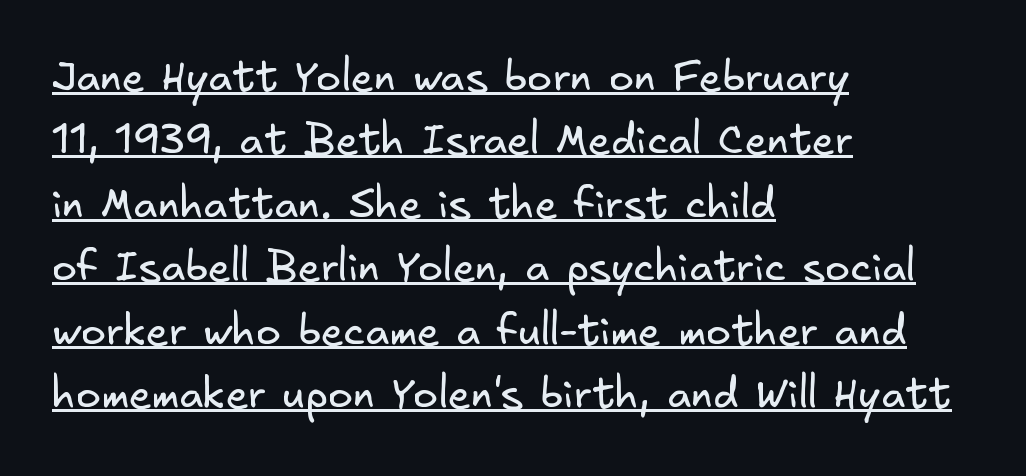
Q: Is the text bold? A: No.
Q: Is the typeface a serif or a sans-serif typeface? A: Sans-serif.
Q: Is the text underlined? A: Yes.
Q: How is the paragraph aligned? A: Left-aligned.
Q: Is the spacing between letters normal or unusually wide? A: Normal.
Q: Is the spacing between lines tight, normal or loose? A: Normal.
Q: Width (condensed, normal, or wide)? A: Normal.
Q: Stroke contrast? A: Low.
Q: x-height? A: Small.
